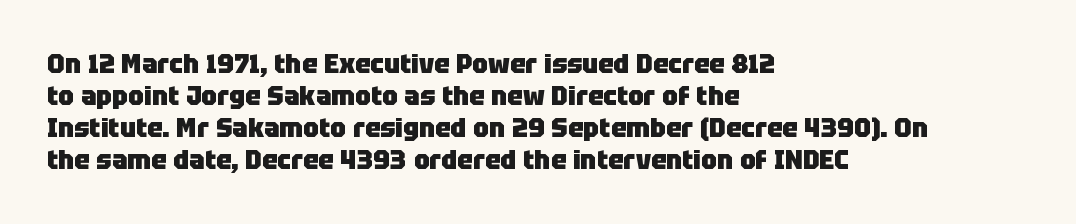
The image shows 26 px bold type, upright; set left-aligned, line spacing 1.23x, normal letter spacing, not underlined.
